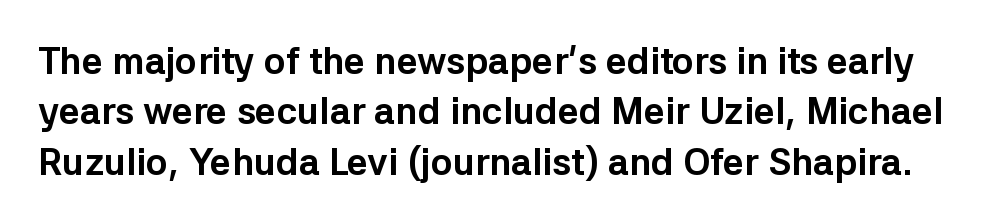
This is sans-serif lettering, the kind often seen on screens and signage. Characters follow at the spacing the type designer built in. Every letter is thick-stroked: bold, no question. Style check: upright.
